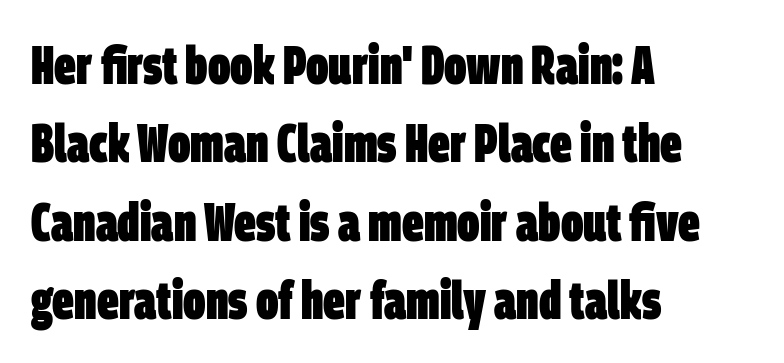
The image shows 54 px heavy, condensed sans-serif type; set left-aligned, normal line spacing (1.45x), normal letter spacing, not underlined; low stroke contrast and a large x-height.
